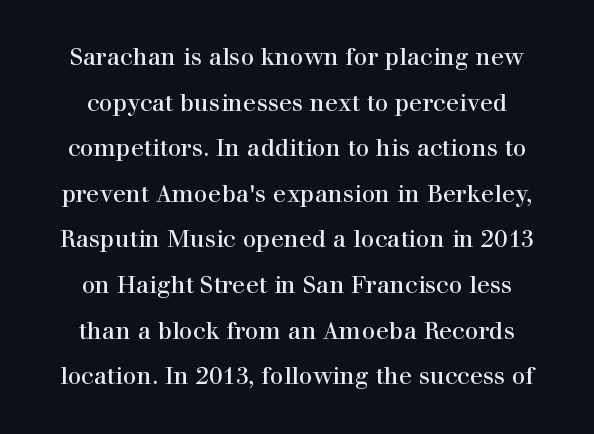
The setting favours the middle, as headings and verse often do. In terms of posture, this sample is upright. The horizontal fit of the characters is conventional and even. Glance below the letters and you will spot only blank space. Stroke mass is kept to a normal reading level or below. You could fit nearly another row in the gap between these rows.
